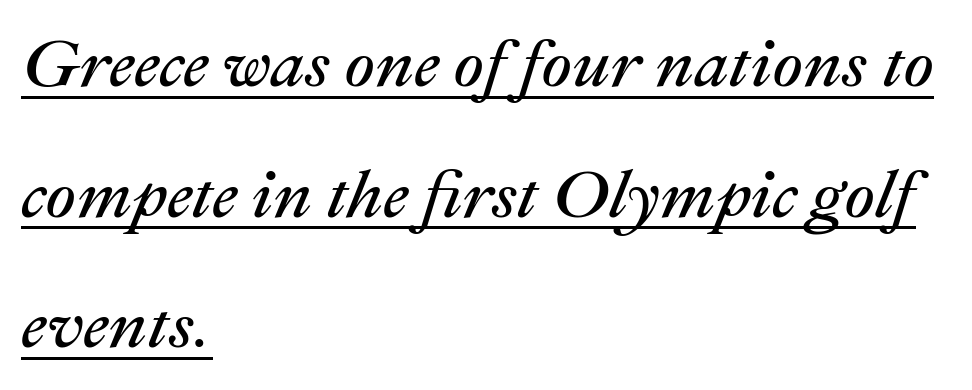
Q: Is the text bold? A: No.
Q: Is the text italic (slanted)? A: Yes, it leans right by about 22 degrees.
Q: Is the text underlined? A: Yes.
Q: How is the paragraph aligned? A: Left-aligned.
Q: Is the spacing between letters normal or unusually wide? A: Normal.
Q: Is the spacing between lines tight, normal or loose? A: Loose.
Q: Width (condensed, normal, or wide)? A: Normal.
Q: Stroke contrast? A: Medium.
Q: x-height? A: Medium.
Q: Monospaced? A: No.
